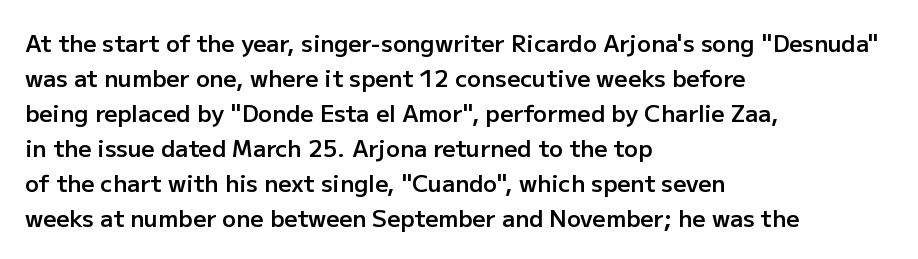
The image shows 23 px text type, upright; set left-aligned, normal line spacing (1.52x), normal letter spacing, not underlined.
